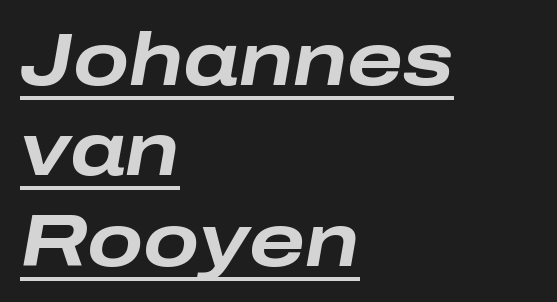
Style check: oblique. Students, observe the line beneath the letters — that is underlining. The strokes are fattened all the way to bold. You could not count columns in this text — the font is proportionally spaced.
